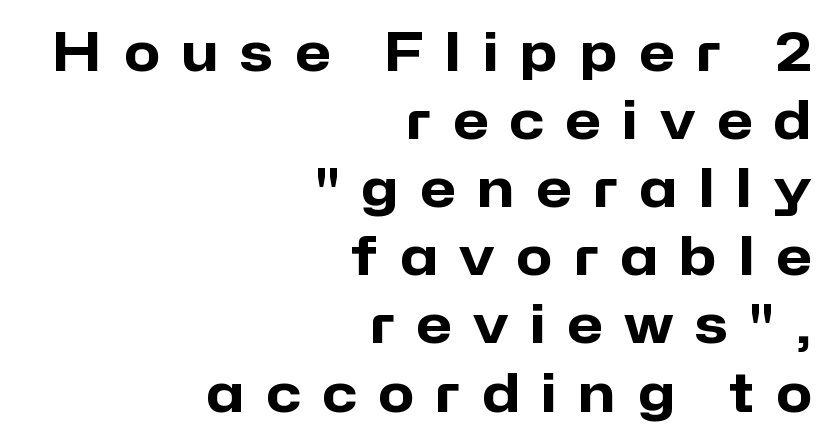
Q: Is the text bold? A: Yes.
Q: Is the text italic (slanted)? A: No, it is upright.
Q: Is the typeface a serif or a sans-serif typeface? A: Sans-serif.
Q: Is the text underlined? A: No.
Q: How is the paragraph aligned? A: Right-aligned.
Q: Is the spacing between letters normal or unusually wide? A: Unusually wide.
Q: Is the spacing between lines tight, normal or loose? A: Normal.
Q: Width (condensed, normal, or wide)? A: Normal.
Q: Stroke contrast? A: Low.
Q: x-height? A: Medium.
Q: Monospaced? A: No.
